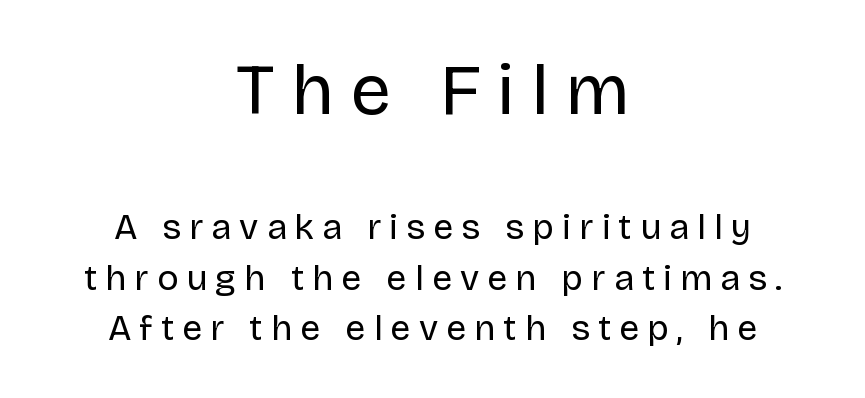
Q: Is the text bold? A: No.
Q: Is the text italic (slanted)? A: No, it is upright.
Q: Is the typeface a serif or a sans-serif typeface? A: Sans-serif.
Q: Is the text underlined? A: No.
Q: How is the paragraph aligned? A: Centered.
Q: Is the spacing between letters normal or unusually wide? A: Unusually wide.
Q: Is the spacing between lines tight, normal or loose? A: Normal.
Q: Which block of text is set in a larger size, the first (top) or the second (bottom)? A: The first (top) one.
Q: Width (condensed, normal, or wide)? A: Normal.
Q: Stroke contrast? A: Low.
Q: x-height? A: Large.
Q: Monospaced? A: No.
